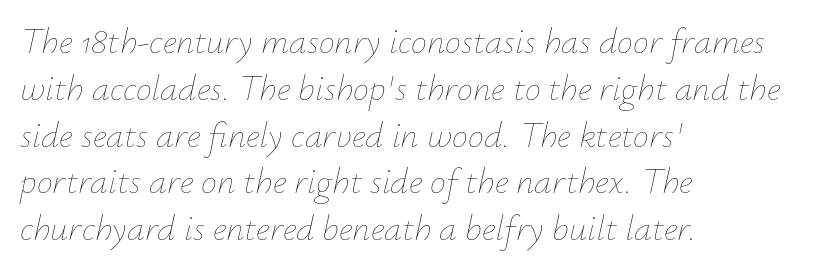
{"italic": "yes", "lean": "right", "slant_degrees": 12, "bold": "no", "weight": "thin", "width": "normal", "stroke_contrast": "low", "x_height": "small", "monospaced": "no", "underline": "no", "align": "left", "line_spacing": "normal", "line_spacing_ratio": 1.3, "letter_spacing": "normal", "letter_spacing_em": 0.0, "glyph_px": 36}
